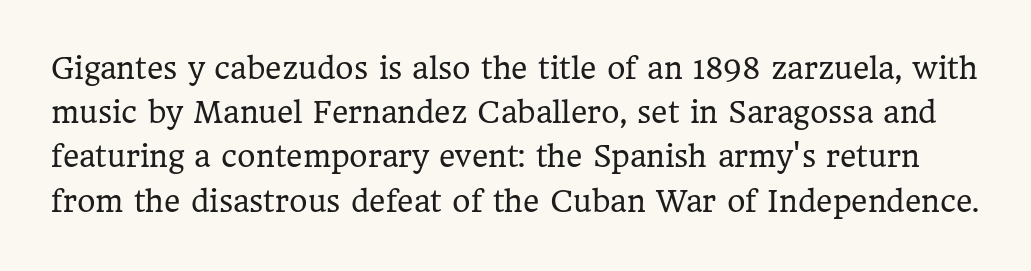
{"serif": "yes", "italic": "no", "bold": "no", "weight": "regular", "width": "normal", "stroke_contrast": "low", "x_height": "medium", "monospaced": "no", "underline": "no", "line_spacing": "normal", "line_spacing_ratio": 1.58, "letter_spacing": "normal", "letter_spacing_em": 0.0, "glyph_px": 28}
